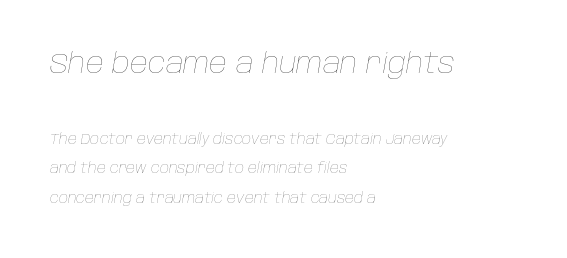
Observe the lean: these are italic letterforms. Plain, unruled lines of type. The passage is arranged the way most books set body copy — flush left. Do the characters align in a grid? No, the font is proportional. Characters follow at the spacing the type designer built in.
